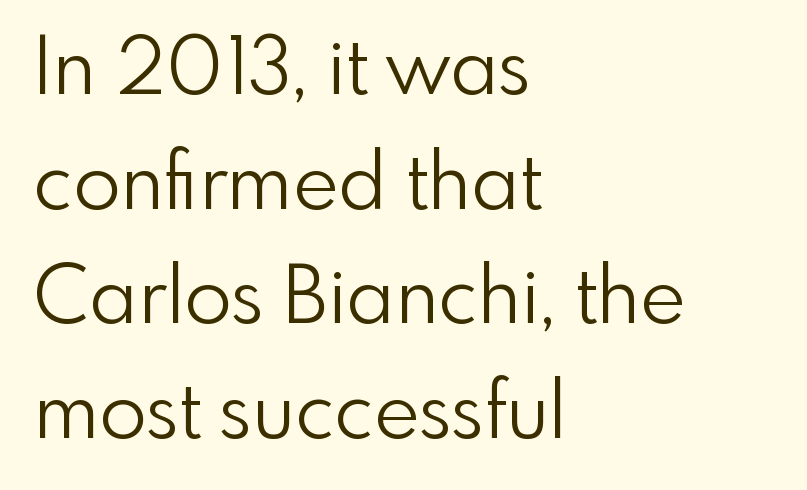
The image shows 78 px light sans-serif type, upright; set left-aligned, normal line spacing (1.47x), normal letter spacing, not underlined; low stroke contrast and a small x-height.
